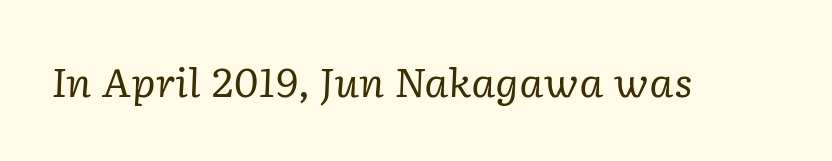
A serif font was chosen for this passage. The letters advance in unequal steps, a hallmark of proportional type. Characters are canted at an angle relative to the baseline's perpendicular. The font is comparable to plain body text, perhaps lighter. Observe the ordinary spacing: letters are neighbours, not strangers.
